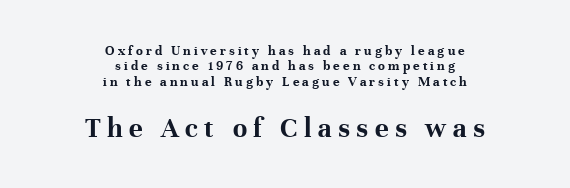
Q: Is the text bold? A: Yes.
Q: Is the text italic (slanted)? A: No, it is upright.
Q: Is the typeface a serif or a sans-serif typeface? A: Serif.
Q: Is the text underlined? A: No.
Q: How is the paragraph aligned? A: Centered.
Q: Is the spacing between letters normal or unusually wide? A: Unusually wide.
Q: Is the spacing between lines tight, normal or loose? A: Tight.
Q: Which block of text is set in a larger size, the first (top) or the second (bottom)? A: The second (bottom) one.
Q: Width (condensed, normal, or wide)? A: Normal.
Q: Stroke contrast? A: High.
Q: x-height? A: Medium.
Q: Monospaced? A: No.
